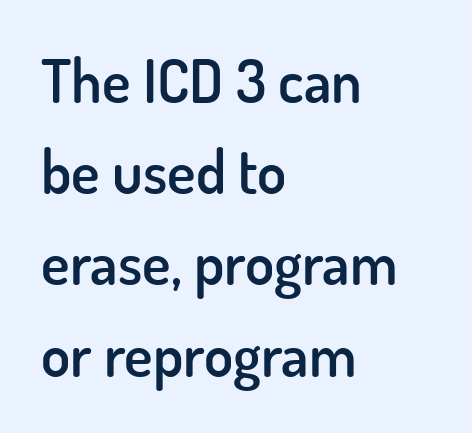
{"serif": "no", "italic": "no", "bold": "semi", "weight": "semibold", "width": "normal", "stroke_contrast": "low", "x_height": "small", "monospaced": "no", "underline": "no", "align": "left", "line_spacing": "normal", "line_spacing_ratio": 1.52, "letter_spacing": "normal", "letter_spacing_em": 0.0, "glyph_px": 60}
